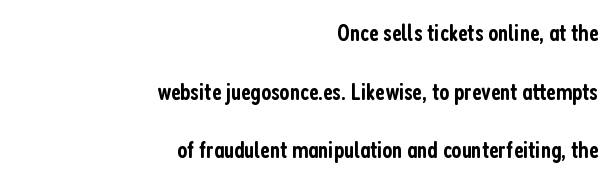
{"italic": "no", "bold": "semi", "underline": "no", "align": "right", "line_spacing": "loose", "line_spacing_ratio": 2.44, "letter_spacing": "normal", "letter_spacing_em": 0.0, "glyph_px": 24}
